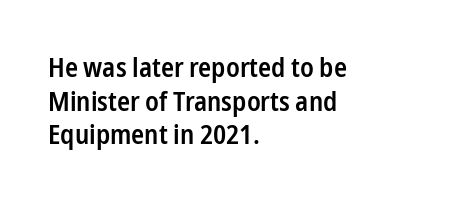
{"italic": "no", "bold": "semi", "underline": "no", "align": "left", "line_spacing": "normal", "line_spacing_ratio": 1.25, "letter_spacing": "normal", "letter_spacing_em": 0.0, "glyph_px": 27}
